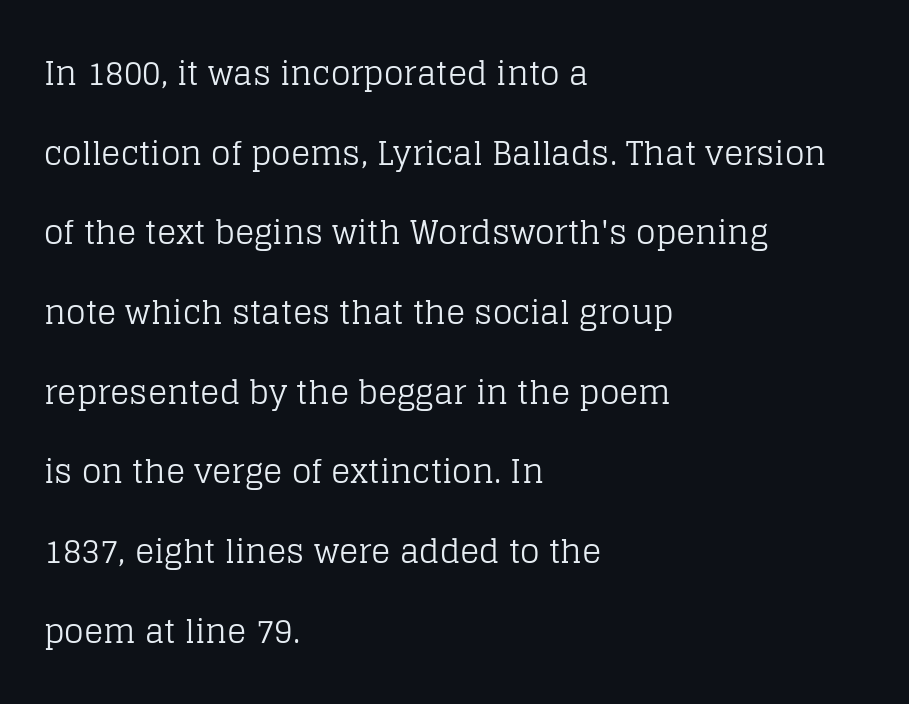
Teacher's note: observe the even left margin — that is flush-left alignment. Classification — serif. Lines of text with bare space underneath. Baseline-to-baseline distance is far greater than the letter height. Caption: face not bold, strokes unweighted. Each letter keeps its own natural width here, so spacing adapts to shape.
